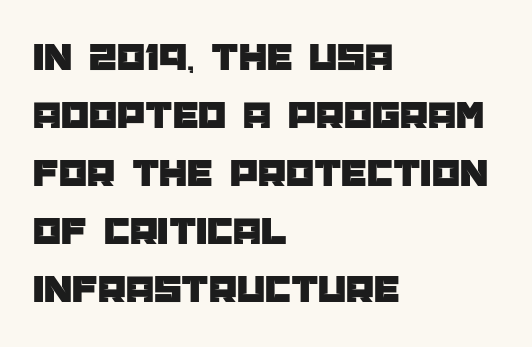
The image shows 40 px sans-serif type, upright; set left-aligned, normal line spacing (1.45x), normal letter spacing, not underlined; low stroke contrast and a large x-height.
